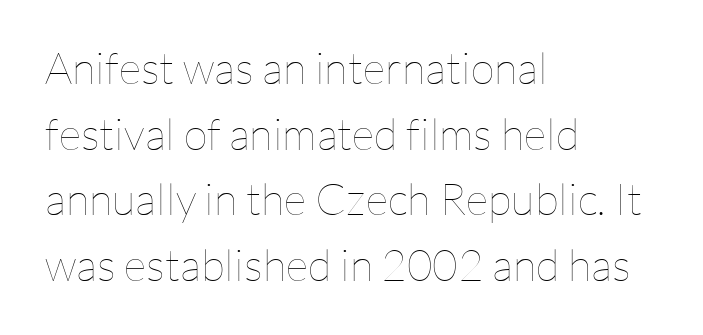
Every row of glyphs begins at an identical x-position on the left. This sample uses an upright cut, with every glyph sitting square on the baseline. You could not count columns in this text — the font is proportionally spaced. The face used here is rendered with its standard letterfit.
